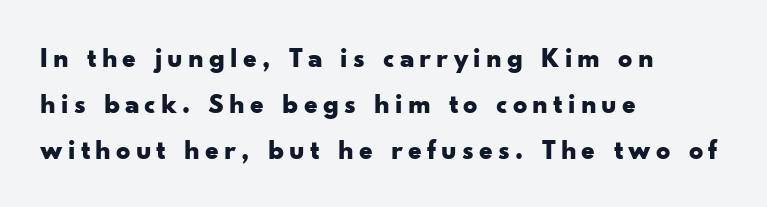
The image shows 28 px bold, wide sans-serif type, upright; set left-aligned, normal line spacing (1.65x), not underlined; low stroke contrast and a small x-height.
